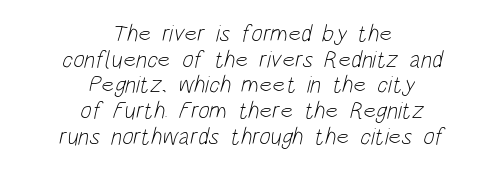
The image shows 24 px text type; set centered, tight line spacing (1.07x), normal letter spacing, not underlined.
